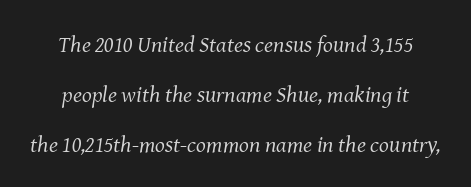
The image shows 23 px text type, italic (leaning right); set centered, loose line spacing (2.17x), normal letter spacing, not underlined.
